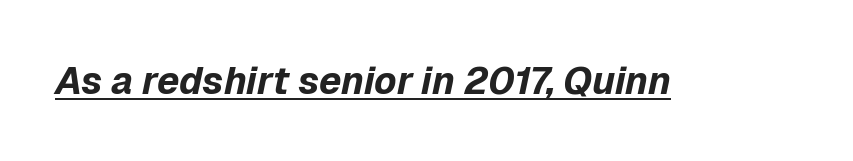
{"italic": "yes", "lean": "right", "slant_degrees": 12, "bold": "yes", "weight": "bold", "width": "normal", "stroke_contrast": "low", "x_height": "medium", "monospaced": "no", "underline": "yes", "letter_spacing": "normal", "letter_spacing_em": 0.0, "glyph_px": 38}
